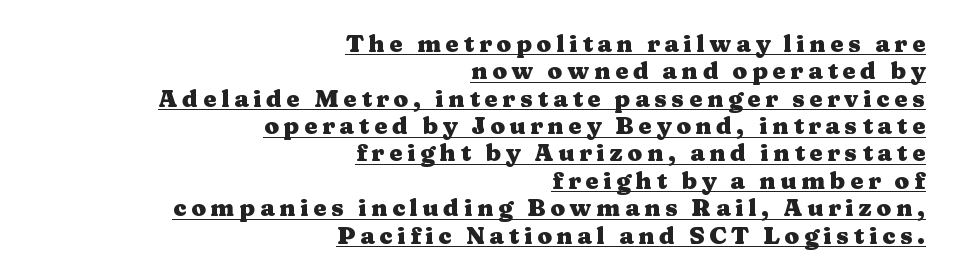
Quick note: interline space is minimal. Tall strokes in this sample are plumb rather than angled. I'd describe the lettering as bold — thick and assertive. The paragraph shown leans on its right margin. This is underlined copy, the kind a proofreader might mark for attention.
